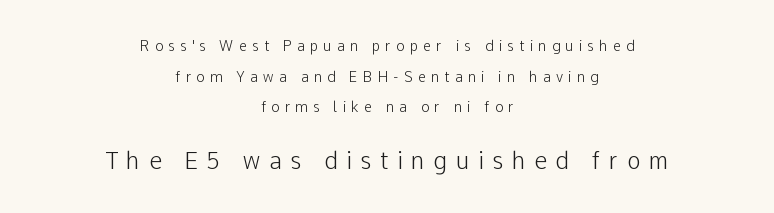
The paragraph shown floats in the horizontal middle. Nobody drew a line under any word here. Bigger letters appear in the bottom chunk; the top chunk is reduced. Vertical stems look standard width or narrower in stroke. Quick note: not italic, upright. Airy leading.
